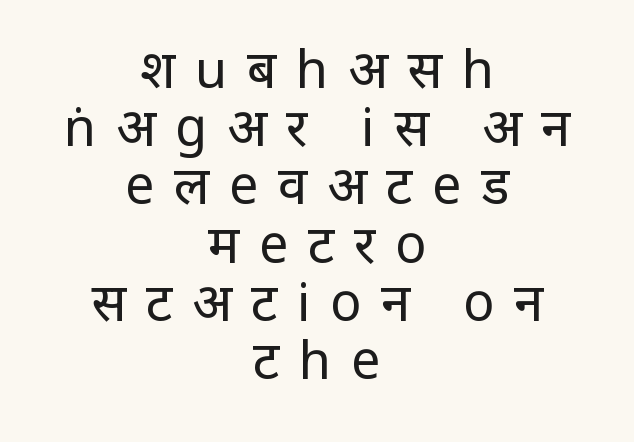
No extra ink here — the face is not bold. Do the characters align in a grid? No, the font is proportional. Ascenders rise straight up at ninety degrees. Horizontal alignment here is central, giving a formal, balanced look. The lines are packed closely together with very little leading. Plain, unruled lines of type.
